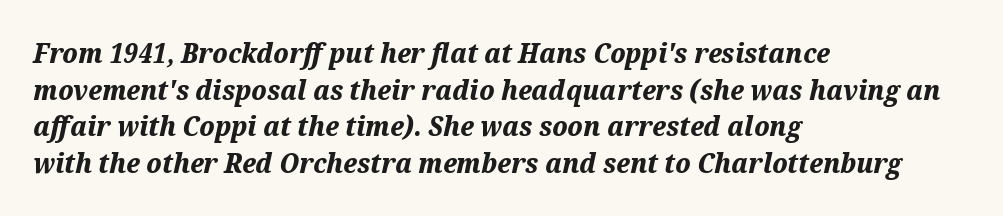
{"italic": "yes", "lean": "right", "slant_degrees": 12, "bold": "yes", "weight": "bold", "width": "normal", "stroke_contrast": "medium", "x_height": "medium", "monospaced": "no", "underline": "no", "align": "left", "line_spacing": "normal", "line_spacing_ratio": 1.31, "letter_spacing": "normal", "letter_spacing_em": 0.0, "glyph_px": 28}
